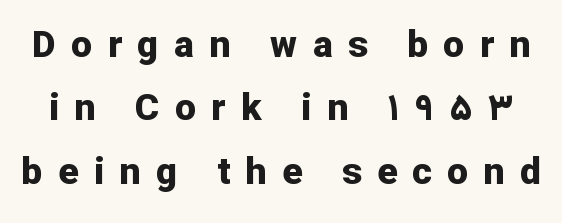
To sum up the face: it is a sans, with no serifs. Just letters on the line, the space beneath them empty. These words are printed bold, with thick strokes throughout. The font's upright variant was chosen for this text.
